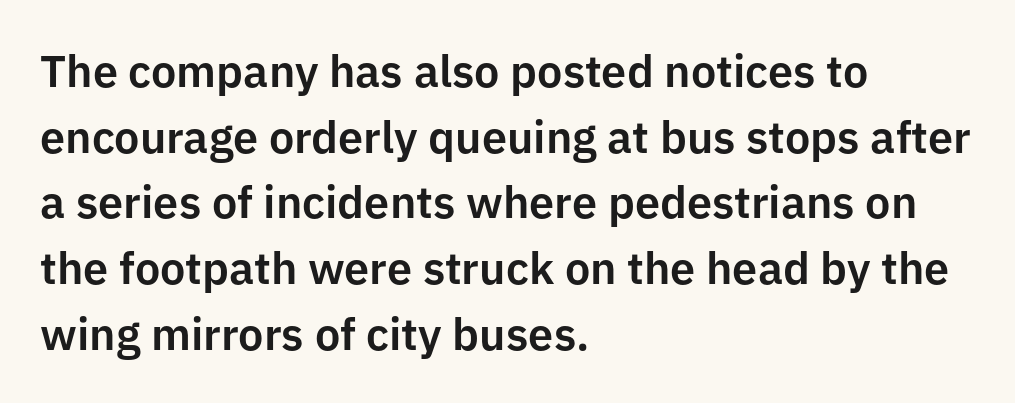
The image shows 45 px sans-serif type, upright; set left-aligned, normal line spacing (1.46x), normal letter spacing, not underlined; low stroke contrast and a medium x-height.
